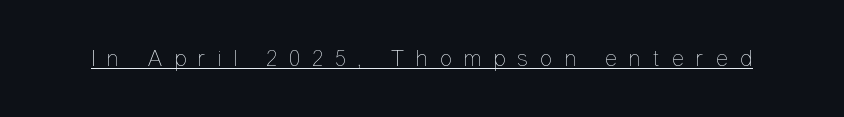
{"italic": "no", "bold": "no", "underline": "yes", "letter_spacing": "wide", "letter_spacing_em": 0.48, "glyph_px": 24}
